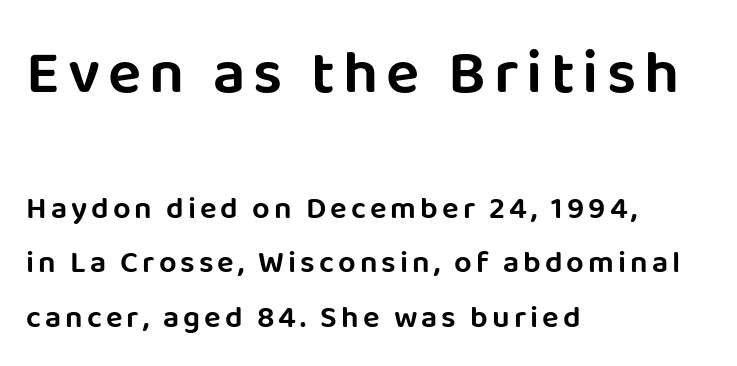
The image shows 62 px sans-serif type, upright; set left-aligned, line spacing 1.76x, not underlined; the first (top) block is 2.0x larger; low stroke contrast and a large x-height.
